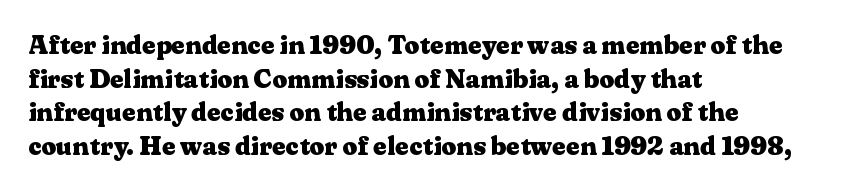
Q: Is the text bold? A: Yes.
Q: Is the text italic (slanted)? A: No, it is upright.
Q: Is the text underlined? A: No.
Q: How is the paragraph aligned? A: Left-aligned.
Q: Is the spacing between letters normal or unusually wide? A: Normal.
Q: Is the spacing between lines tight, normal or loose? A: Normal.
